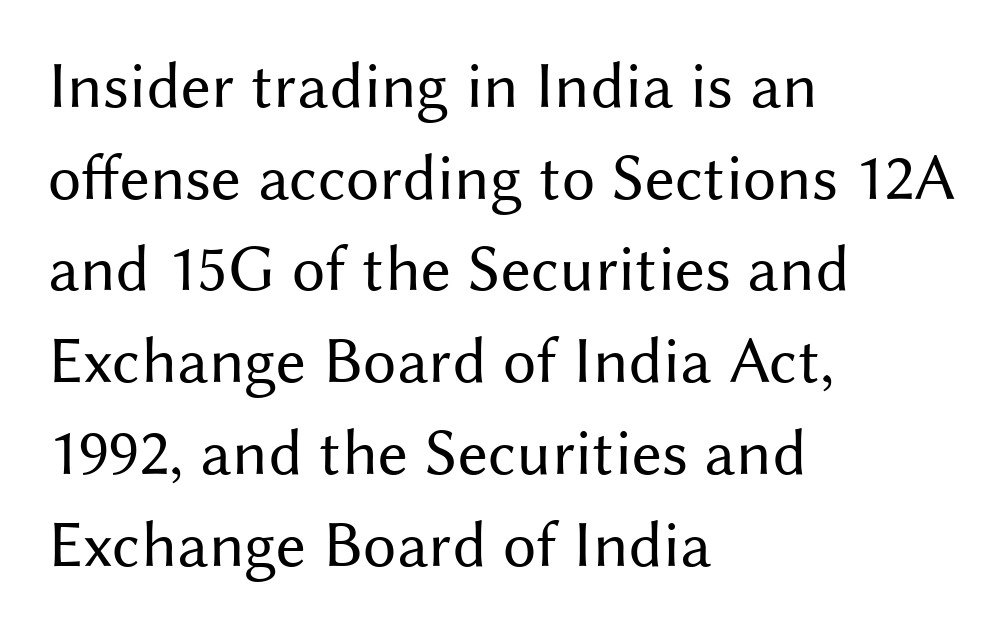
{"serif": "no", "italic": "no", "bold": "no", "weight": "regular", "width": "normal", "stroke_contrast": "medium", "x_height": "medium", "monospaced": "no", "underline": "no", "align": "left", "line_spacing": "normal", "line_spacing_ratio": 1.39, "letter_spacing": "normal", "letter_spacing_em": 0.0, "glyph_px": 66}
